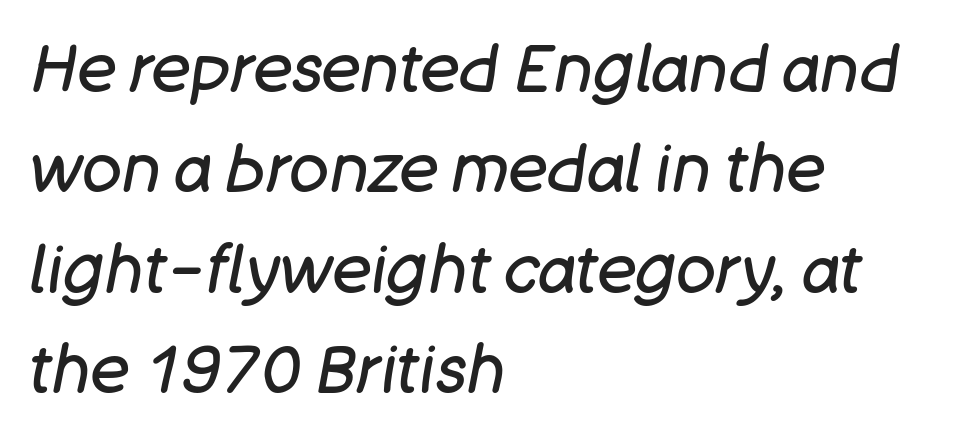
Q: Is the text bold? A: No.
Q: Is the text italic (slanted)? A: Yes, it leans right by about 11 degrees.
Q: Is the text underlined? A: No.
Q: How is the paragraph aligned? A: Left-aligned.
Q: Is the spacing between letters normal or unusually wide? A: Normal.
Q: Is the spacing between lines tight, normal or loose? A: Normal.
Q: Width (condensed, normal, or wide)? A: Normal.
Q: Stroke contrast? A: Low.
Q: x-height? A: Large.
Q: Monospaced? A: No.
